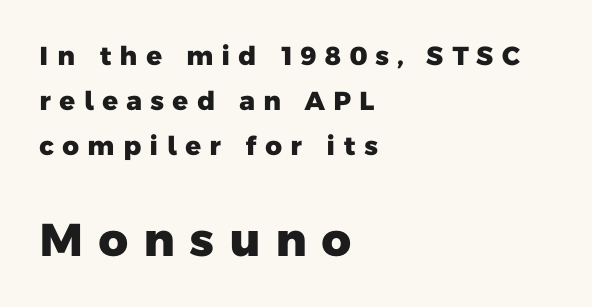
The image shows 46 px heavy sans-serif type; set left-aligned, line spacing 1.73x, unusually wide letter spacing (+0.3 em), not underlined; the second (bottom) block is 1.77x larger; low stroke contrast and a medium x-height.
